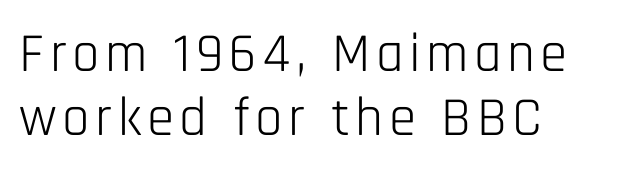
{"serif": "no", "italic": "no", "bold": "no", "weight": "light", "width": "condensed", "stroke_contrast": "low", "x_height": "large", "monospaced": "no", "underline": "no", "align": "left", "line_spacing_ratio": 1.17, "glyph_px": 55}
